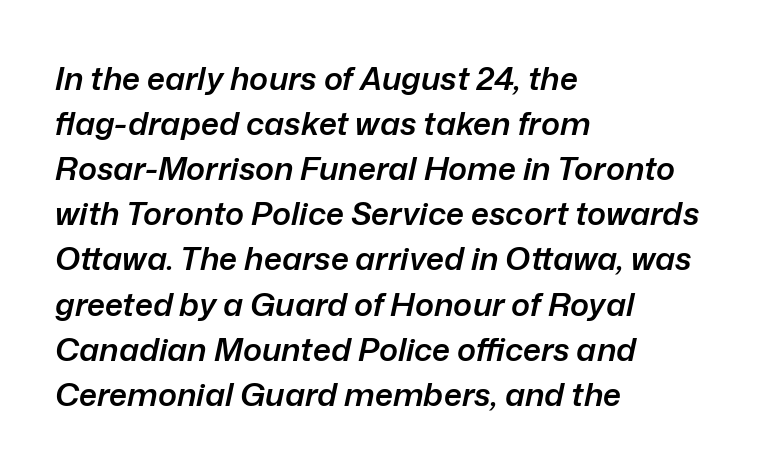
{"italic": "yes", "lean": "right", "slant_degrees": 12, "bold": "semi", "weight": "semibold", "width": "normal", "stroke_contrast": "low", "x_height": "medium", "monospaced": "no", "underline": "no", "align": "left", "line_spacing": "normal", "line_spacing_ratio": 1.41, "letter_spacing": "normal", "letter_spacing_em": 0.0, "glyph_px": 32}
